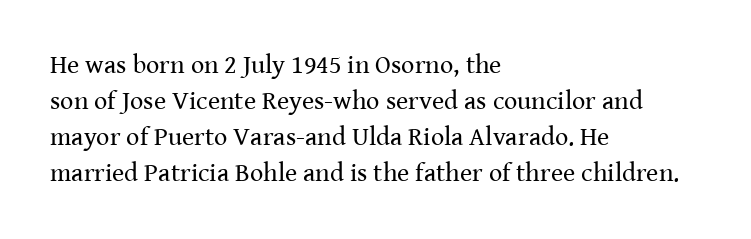
The characters are drawn with everyday or finer stroke widths. Line beginnings align vertically; line endings do not. Rule under the text: the space is simply empty. Words appear dense and cohesive because spacing is normal. Whoever set this chose a conventional vertical rhythm. Rendered with straight, roman letterforms.
